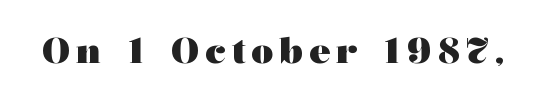
Typographically, this falls in the serif category. The type sits square on the baseline with zero lean. Has an underline been added? It has not. As a designer I'd log this as weight 700, bold. Character widths vary here, with narrow letters taking less room than wide ones.
